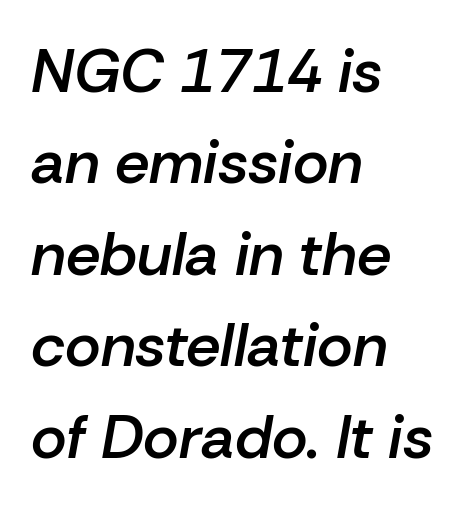
{"italic": "yes", "lean": "right", "slant_degrees": 10, "bold": "semi", "weight": "semibold", "width": "normal", "stroke_contrast": "low", "x_height": "medium", "monospaced": "no", "underline": "no", "align": "left", "line_spacing": "normal", "line_spacing_ratio": 1.5, "letter_spacing": "normal", "letter_spacing_em": 0.0, "glyph_px": 61}
